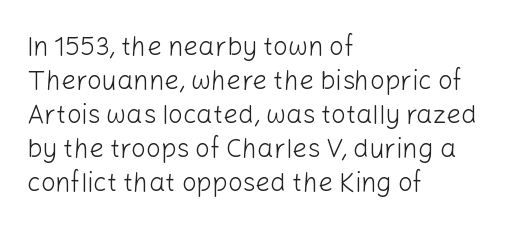
Q: Is the text bold? A: No.
Q: Is the text italic (slanted)? A: No, it is upright.
Q: Is the text underlined? A: No.
Q: How is the paragraph aligned? A: Left-aligned.
Q: Is the spacing between letters normal or unusually wide? A: Normal.
Q: Is the spacing between lines tight, normal or loose? A: Normal.
